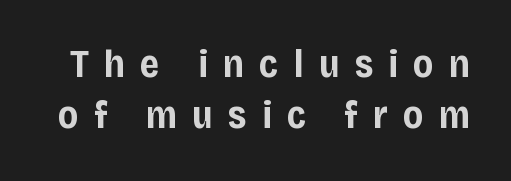
Q: Is the text bold? A: Yes.
Q: Is the text italic (slanted)? A: No, it is upright.
Q: Is the typeface a serif or a sans-serif typeface? A: Sans-serif.
Q: Is the text underlined? A: No.
Q: Is the spacing between letters normal or unusually wide? A: Unusually wide.
Q: Is the spacing between lines tight, normal or loose? A: Normal.
Q: Width (condensed, normal, or wide)? A: Normal.
Q: Stroke contrast? A: Low.
Q: x-height? A: Large.
Q: Monospaced? A: No.
